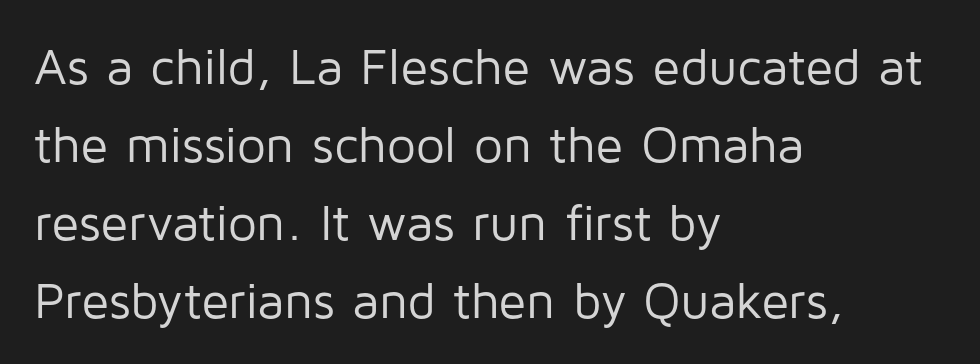
Stems and bowls with no extra thickness — not bold. Underline: absent. Where is the straight margin? On the left. The text was rendered using a sans face with plain stroke endings. Upright lettering throughout.
